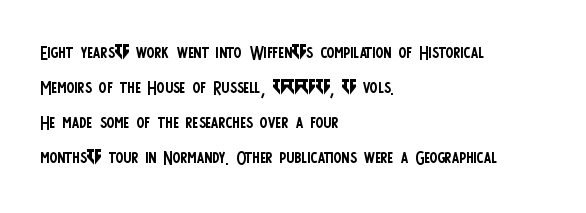
{"italic": "no", "bold": "no", "underline": "no", "align": "left", "line_spacing": "normal", "line_spacing_ratio": 1.46, "letter_spacing": "normal", "letter_spacing_em": 0.0, "glyph_px": 24}
